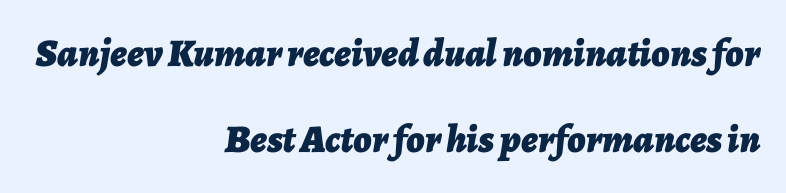
The image shows 39 px bold type, italic (leaning right); set right-aligned, loose line spacing (2.21x), normal letter spacing, not underlined; low stroke contrast and a medium x-height.
